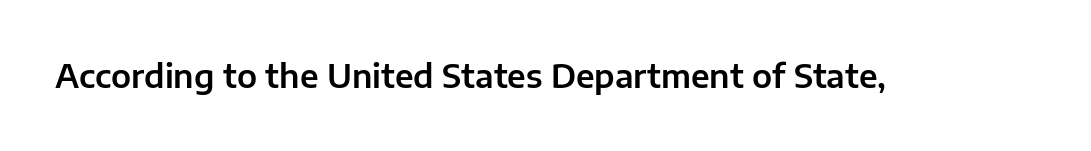
The image shows 32 px sans-serif type, upright; set normal letter spacing, not underlined; low stroke contrast and a medium x-height.
